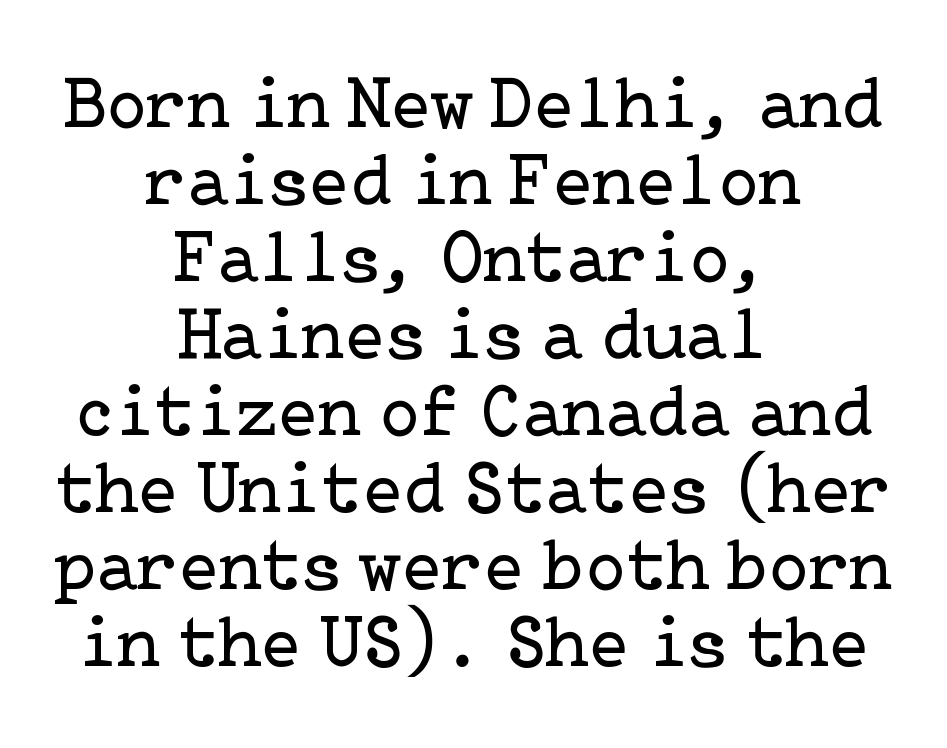
The image shows 74 px regular-weight serif type, upright; set centered, tight line spacing (1.04x), normal letter spacing, not underlined; low stroke contrast and a medium x-height.
